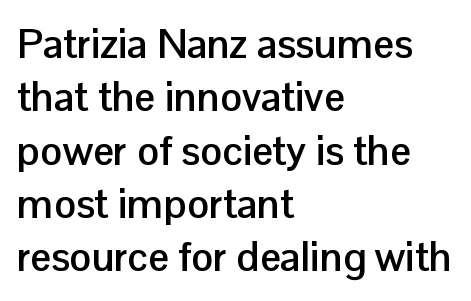
The image shows 41 px semibold sans-serif type, upright; set left-aligned, normal line spacing (1.3x), normal letter spacing, not underlined; low stroke contrast and a medium x-height.
